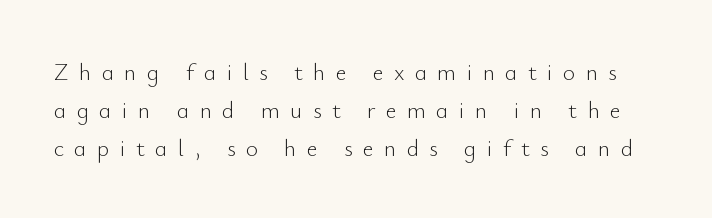
The image shows 24 px text type, upright; set normal line spacing (1.59x), unusually wide letter spacing (+0.42 em), not underlined.
